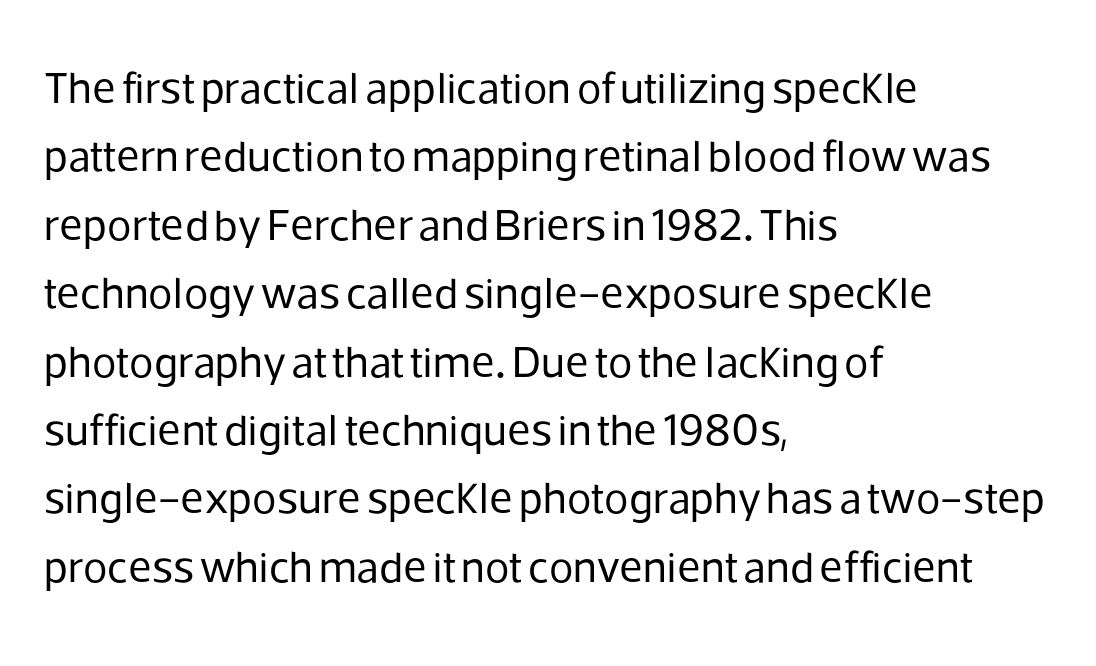
A typesetter would call this proportional, since set widths differ per character. Honestly, there is no underline to notice here at all. Note: no serifs on the glyphs. This rendering uses left alignment, leaving the right contour irregular. The letters stand upright; this is a roman face.
